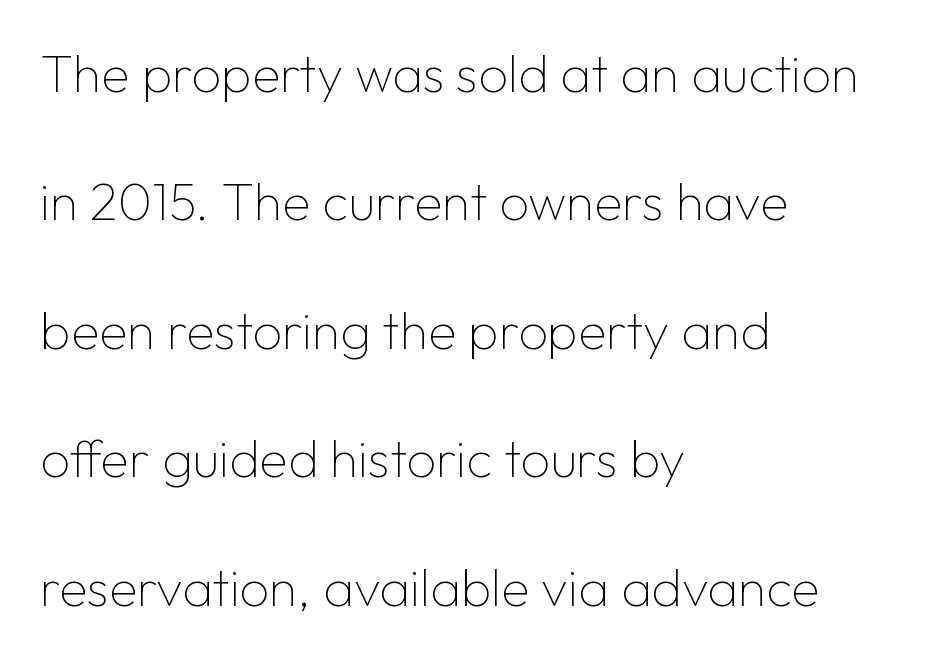
Q: Is the text bold? A: No.
Q: Is the text italic (slanted)? A: No, it is upright.
Q: Is the typeface a serif or a sans-serif typeface? A: Sans-serif.
Q: Is the text underlined? A: No.
Q: How is the paragraph aligned? A: Left-aligned.
Q: Is the spacing between letters normal or unusually wide? A: Normal.
Q: Is the spacing between lines tight, normal or loose? A: Loose.
Q: Width (condensed, normal, or wide)? A: Normal.
Q: Stroke contrast? A: Low.
Q: x-height? A: Medium.
Q: Monospaced? A: No.
